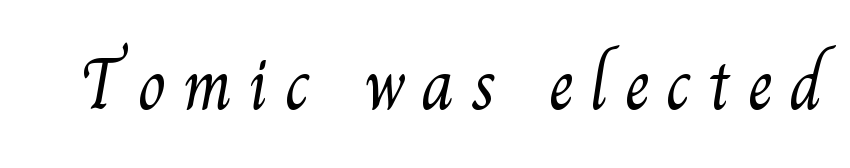
Q: Is the text bold? A: No.
Q: Is the typeface a serif or a sans-serif typeface? A: Serif.
Q: Is the text underlined? A: No.
Q: Is the spacing between letters normal or unusually wide? A: Unusually wide.
Q: Width (condensed, normal, or wide)? A: Normal.
Q: Stroke contrast? A: Medium.
Q: x-height? A: Small.
Q: Monospaced? A: No.
